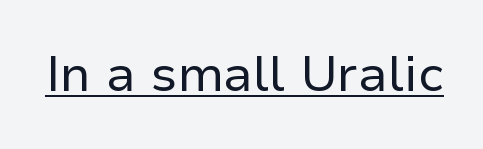
Stroke thickness stays within the range of a standard reading face or lighter. Type style note: lacks serifs. This sample has the flowing, uneven cadence of proportional lettering. This rendering features underlined lettering. You can tell it's not italic because the verticals are truly vertical. The letters sit at their default tracking, neither squeezed nor spread.
